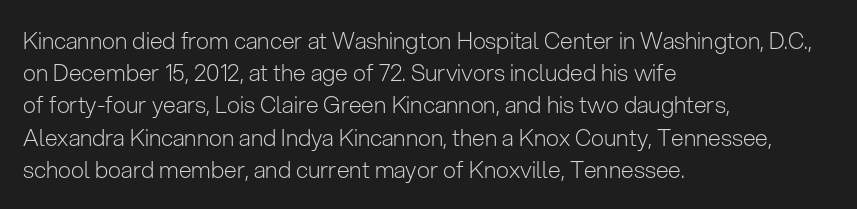
Regarding leading, the lines here are spaced in the standard way. The setting favours the left margin, as ordinary paragraphs usually do. The typeface has the unassuming heft of standard copy or less. The tracking reads as untouched default to a designer's eye. Type without underlining. Vertical strokes here are truly vertical.
